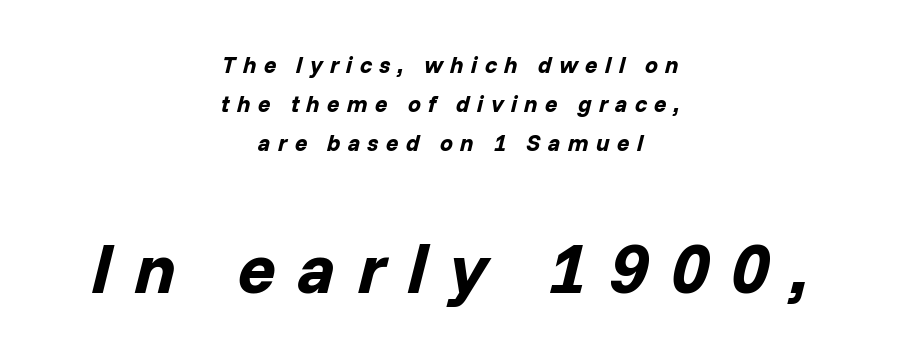
The image shows 70 px bold type, italic (leaning right); set centered, normal line spacing (1.7x), unusually wide letter spacing (+0.32 em), not underlined; the second (bottom) block is 3.04x larger; low stroke contrast and a medium x-height.
